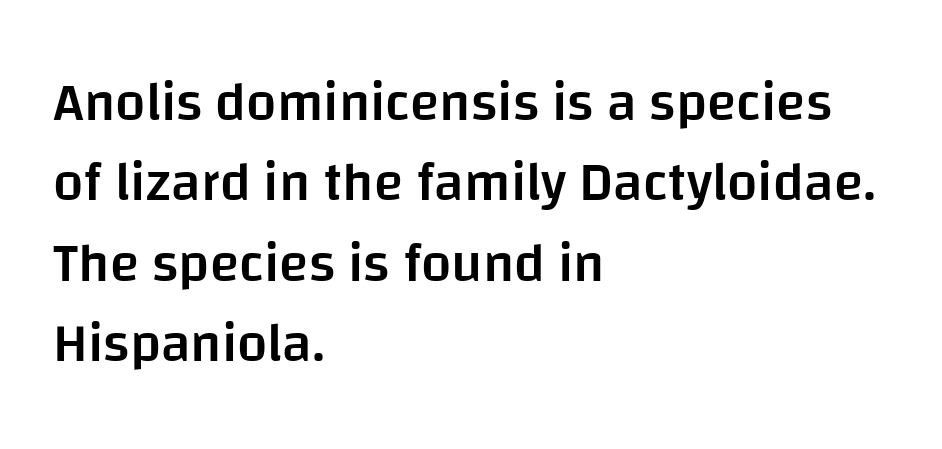
Short note: letters normally spaced. Where is the straight margin? On the left. It's the straight-up-and-down kind of type. Observe the absence of serifs on each vertical stroke in this sample. Is this a fixed-width face? No — the glyphs have proportional, varying widths.
